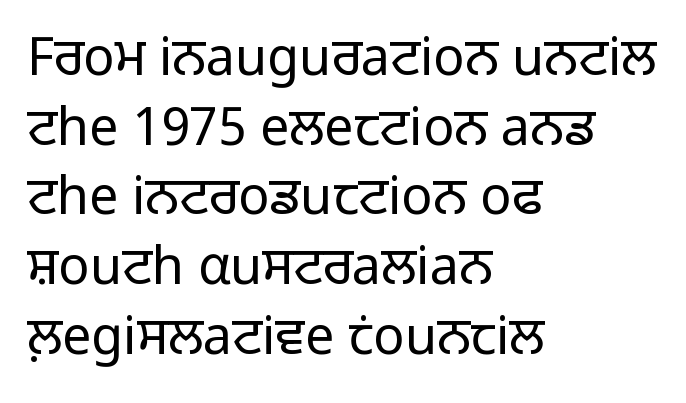
The image shows 52 px light sans-serif type, upright; set left-aligned, normal line spacing (1.34x), normal letter spacing, not underlined; low stroke contrast and a medium x-height.
